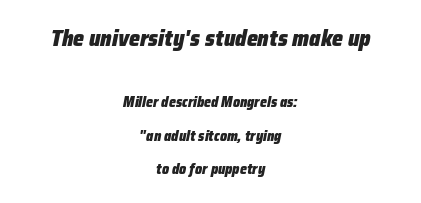
{"italic": "yes", "lean": "right", "slant_degrees": 12, "bold": "yes", "underline": "no", "align": "center", "line_spacing": "loose", "line_spacing_ratio": 2.39, "letter_spacing": "normal", "letter_spacing_em": 0.0, "larger_block": "first", "size_ratio": 1.57, "glyph_px": 22}
